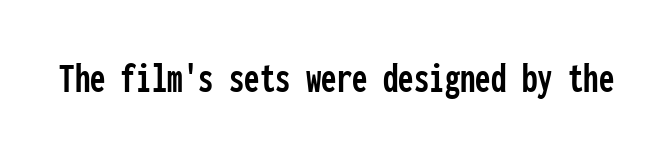
Each letter, wide or thin by design, is forced into the same width here. The letters stand straight up with perfectly vertical stems. Letter spacing: default. The string is rendered with underlining switched off. The characters display no serif detailing; their extremities are plain.
